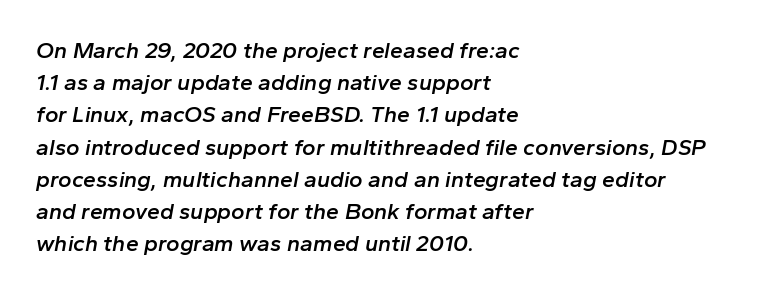
The image shows 23 px text type, italic (leaning right); set left-aligned, normal line spacing (1.4x), normal letter spacing, not underlined.
